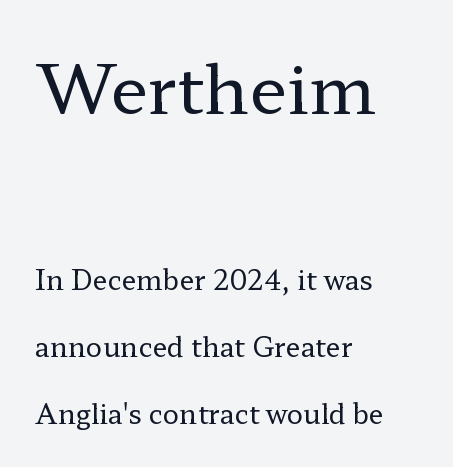
{"serif": "yes", "italic": "no", "bold": "no", "weight": "regular", "width": "wide", "stroke_contrast": "low", "x_height": "medium", "monospaced": "no", "underline": "no", "align": "left", "line_spacing": "loose", "line_spacing_ratio": 2.48, "letter_spacing": "normal", "letter_spacing_em": 0.0, "larger_block": "first", "size_ratio": 2.52, "glyph_px": 68}
